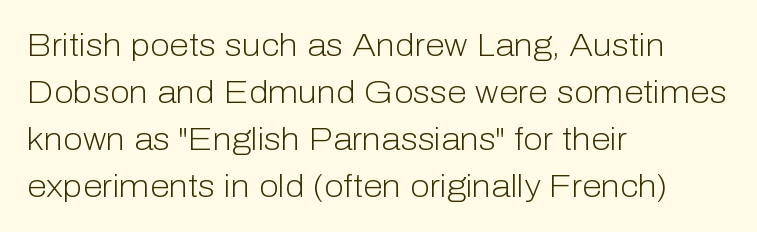
{"serif": "no", "italic": "no", "bold": "no", "weight": "light", "width": "normal", "stroke_contrast": "low", "x_height": "medium", "monospaced": "no", "underline": "no", "align": "left", "line_spacing": "normal", "line_spacing_ratio": 1.47, "letter_spacing": "normal", "letter_spacing_em": 0.0, "glyph_px": 32}
